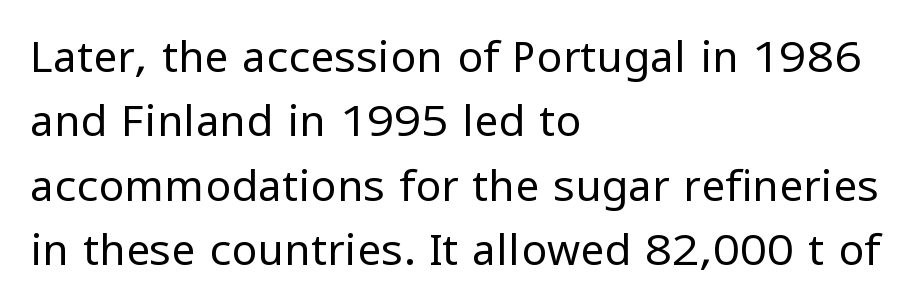
No italicization has been applied; the sample stays upright. Any mark beneath the type? The region is blank. Glyph-to-glyph distance matches everyday printed text. Does the copy run flush right? No — it runs flush left. A sans-serif font was chosen for this passage. This sample has the flowing, uneven cadence of proportional lettering.
